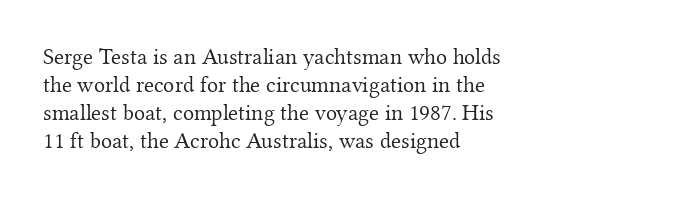
The image shows 23 px text type, upright; set left-aligned, line spacing 1.22x, normal letter spacing, not underlined.
